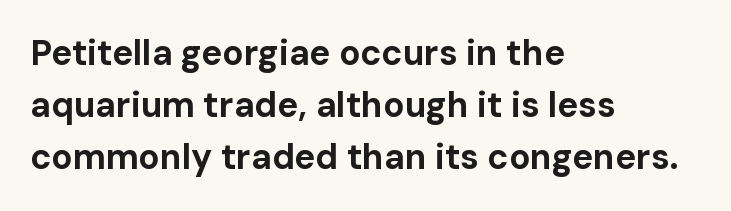
{"serif": "no", "italic": "no", "bold": "yes", "weight": "bold", "width": "normal", "stroke_contrast": "low", "x_height": "medium", "monospaced": "no", "underline": "no", "align": "left", "line_spacing": "normal", "line_spacing_ratio": 1.49, "letter_spacing": "normal", "letter_spacing_em": 0.0, "glyph_px": 35}
